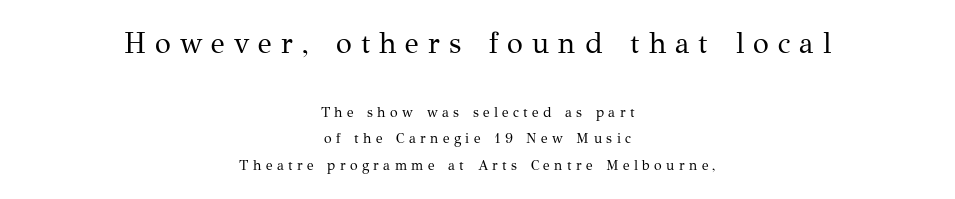
{"serif": "yes", "italic": "no", "bold": "no", "weight": "regular", "width": "normal", "stroke_contrast": "medium", "x_height": "medium", "monospaced": "no", "underline": "no", "align": "center", "line_spacing_ratio": 1.89, "letter_spacing": "wide", "letter_spacing_em": 0.31, "larger_block": "first", "size_ratio": 2.07, "glyph_px": 29}
